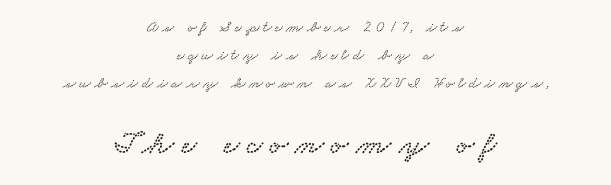
You get the small type first, then a jump to larger type. Note the varied advance widths — an 'i' is clearly narrower than an 'm'. Both edges are ragged and mirror each other, which tells us the setting is centered. The baseline area is clear.
